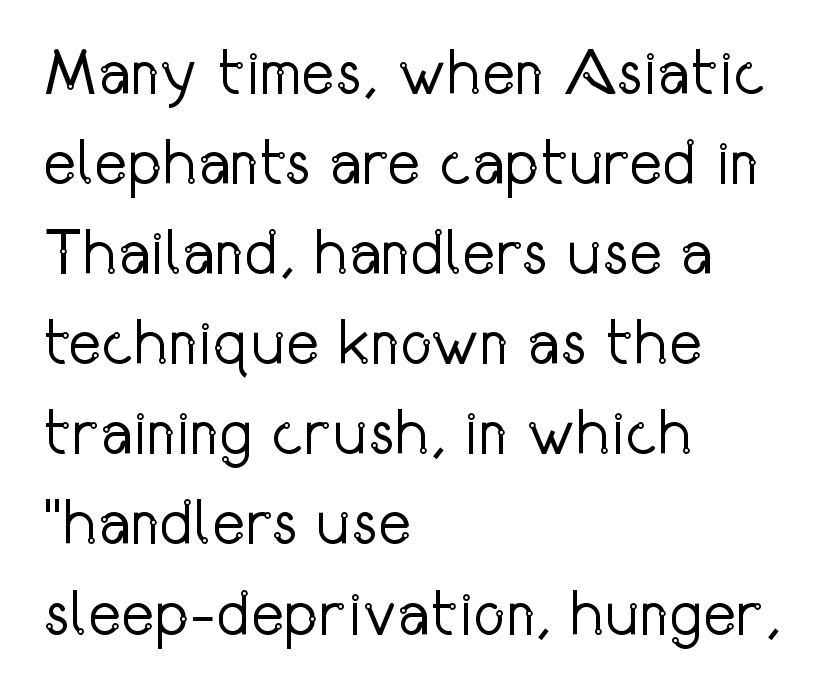
The font's upright variant was chosen for this text. The baseline area is clear. Students, observe: this is what conventionally led text looks like. Is the stroke heavy? The answer is a plain regular-or-lighter. Proportional: the letters do not fall into vertical columns. Are there feet on the stems? There aren't — it's a sans.
